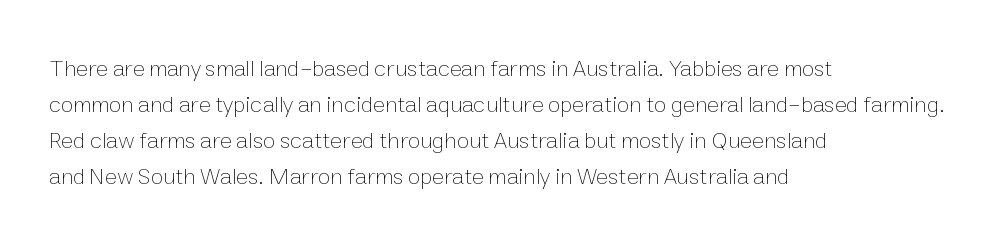
Nothing unusual about the tracking: characters are spaced as the font intends. The typesetter chose a ragged-right arrangement here. Vertical strokes here are truly vertical. In terms of leading, this rendering sits right in the middle.
